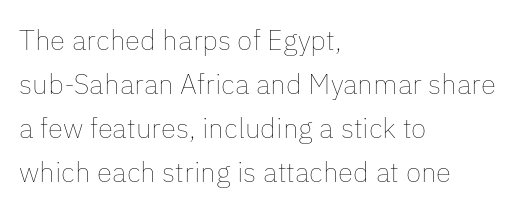
The image shows 28 px thin type, upright; set left-aligned, normal line spacing (1.57x), normal letter spacing, not underlined; low stroke contrast and a medium x-height.
